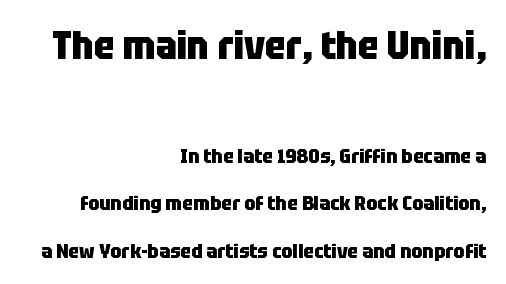
The image shows 39 px heavy, condensed sans-serif type, upright; set right-aligned, loose line spacing (2.36x), normal letter spacing, not underlined; the first (top) block is 1.95x larger; low stroke contrast and a large x-height.
